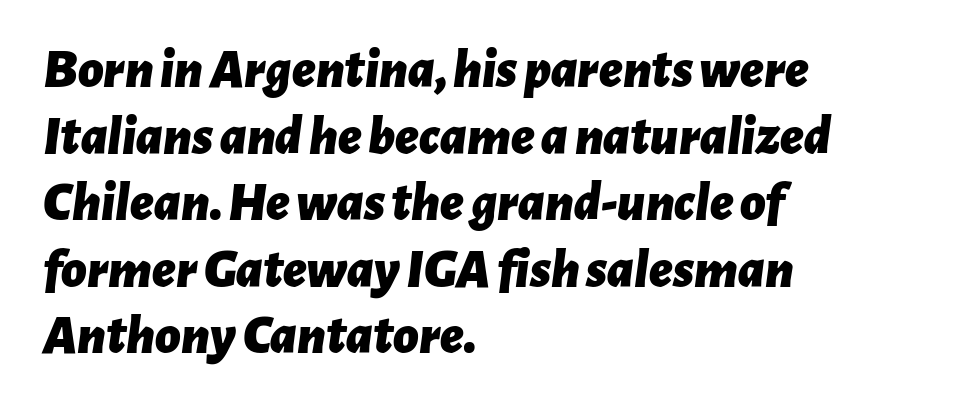
The image shows 55 px bold type, italic (leaning right); set left-aligned, line spacing 1.21x, normal letter spacing, not underlined; low stroke contrast and a medium x-height.
